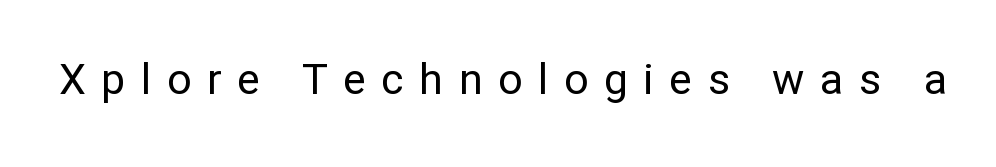
{"serif": "no", "italic": "no", "bold": "no", "weight": "regular", "width": "normal", "stroke_contrast": "low", "x_height": "medium", "monospaced": "no", "underline": "no", "letter_spacing": "wide", "letter_spacing_em": 0.36, "glyph_px": 43}
